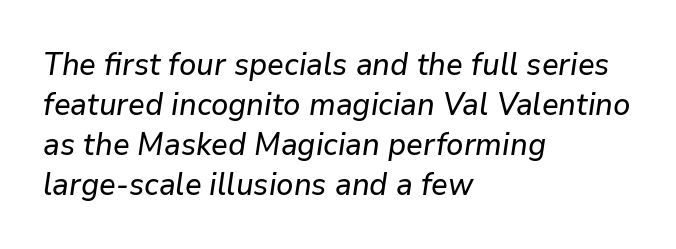
Q: Is the text italic (slanted)? A: Yes, it leans right by about 9 degrees.
Q: Is the text underlined? A: No.
Q: How is the paragraph aligned? A: Left-aligned.
Q: Is the spacing between letters normal or unusually wide? A: Normal.
Q: Is the spacing between lines tight, normal or loose? A: Normal.
Q: Width (condensed, normal, or wide)? A: Normal.
Q: Stroke contrast? A: Low.
Q: x-height? A: Medium.
Q: Monospaced? A: No.
